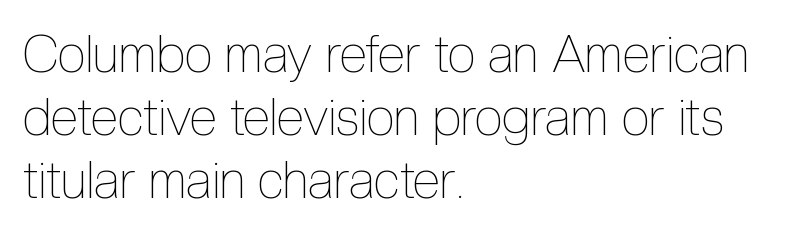
Posture: upright roman. Words appear dense and cohesive because spacing is normal. Here the designer chose a conventional face with non-uniform glyph widths. The compositor pushed each line to the left boundary. A bare baseline throughout the passage.
